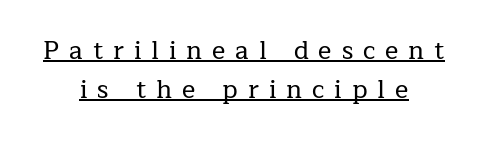
Q: Is the text italic (slanted)? A: No, it is upright.
Q: Is the text underlined? A: Yes.
Q: How is the paragraph aligned? A: Centered.
Q: Is the spacing between letters normal or unusually wide? A: Unusually wide.
Q: Is the spacing between lines tight, normal or loose? A: Normal.
